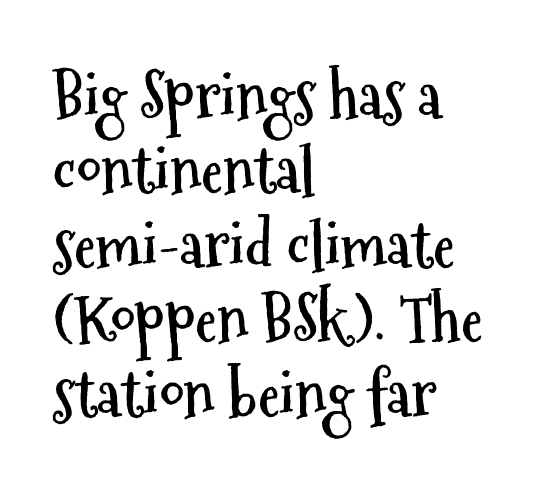
{"serif": "no", "italic": "no", "bold": "yes", "weight": "semibold", "width": "condensed", "stroke_contrast": "medium", "x_height": "medium", "monospaced": "no", "underline": "no", "align": "left", "line_spacing_ratio": 1.2, "letter_spacing": "normal", "letter_spacing_em": 0.0, "glyph_px": 62}
